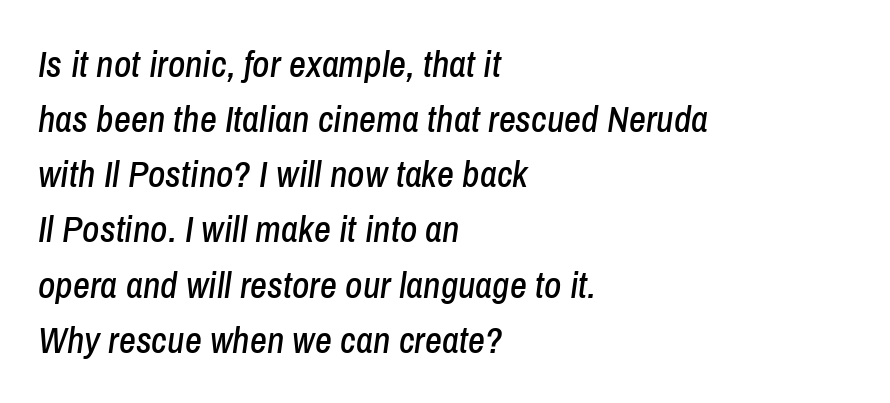
Q: Is the text italic (slanted)? A: Yes, it leans right by about 8 degrees.
Q: Is the text underlined? A: No.
Q: How is the paragraph aligned? A: Left-aligned.
Q: Is the spacing between letters normal or unusually wide? A: Normal.
Q: Is the spacing between lines tight, normal or loose? A: Normal.
Q: Width (condensed, normal, or wide)? A: Condensed.
Q: Stroke contrast? A: Low.
Q: x-height? A: Medium.
Q: Monospaced? A: No.
